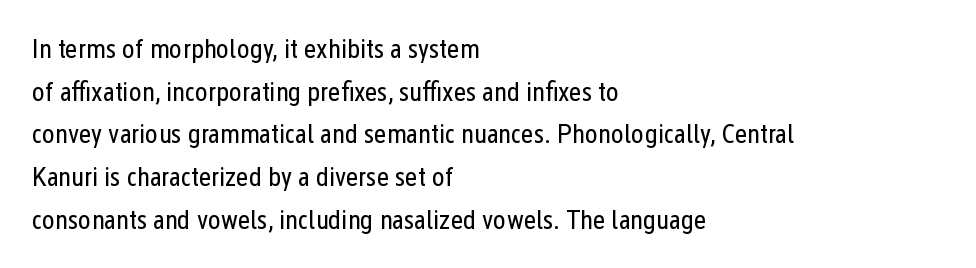
The ragged edge is on the right, which tells us the setting is flush left. Vertical strokes here are truly vertical. Heaviness? Minimal to ordinary, like unemphasized prose. Lines of text with bare space underneath.
